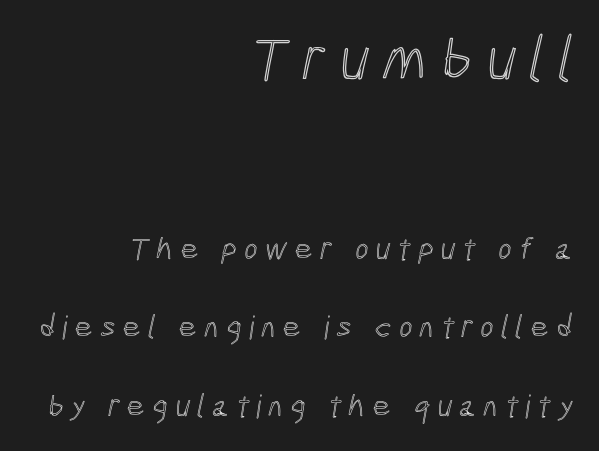
This sample uses expanded letter spacing, leaving extra air between glyphs. The zone under the glyphs is completely vacant. Each line ends at the same right margin while the left side varies. The line-height multiplier appears high, well above default. Does the bottom block carry the larger type? No, the top block does. Is this a fixed-width face? No — the glyphs have proportional, varying widths.
